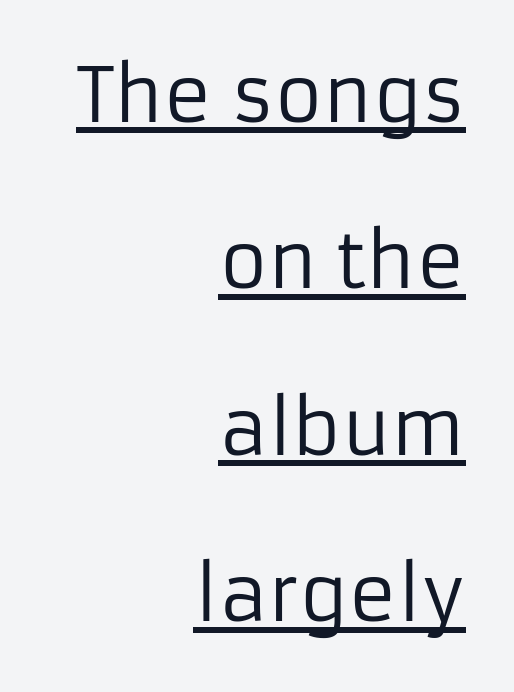
Q: Is the text bold? A: No.
Q: Is the text italic (slanted)? A: No, it is upright.
Q: Is the typeface a serif or a sans-serif typeface? A: Sans-serif.
Q: Is the text underlined? A: Yes.
Q: How is the paragraph aligned? A: Right-aligned.
Q: Is the spacing between letters normal or unusually wide? A: Normal.
Q: Is the spacing between lines tight, normal or loose? A: Loose.
Q: Width (condensed, normal, or wide)? A: Normal.
Q: Stroke contrast? A: Low.
Q: x-height? A: Medium.
Q: Monospaced? A: No.
